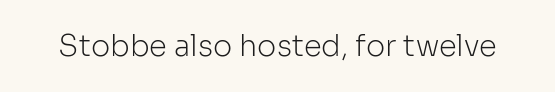
The image shows 29 px light sans-serif type, upright; set normal letter spacing, not underlined; low stroke contrast and a medium x-height.
